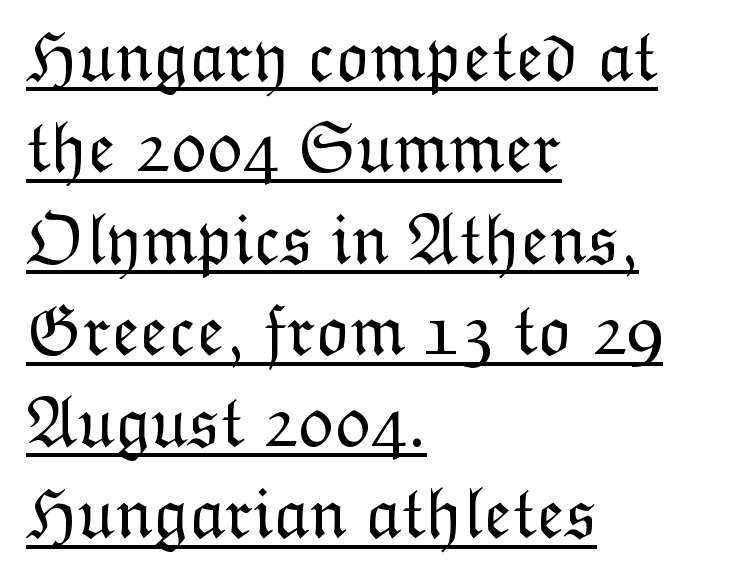
{"italic": "no", "bold": "no", "weight": "light", "width": "normal", "stroke_contrast": "low", "x_height": "medium", "monospaced": "no", "underline": "yes", "align": "left", "line_spacing": "normal", "line_spacing_ratio": 1.27, "letter_spacing": "normal", "letter_spacing_em": 0.0, "glyph_px": 72}
